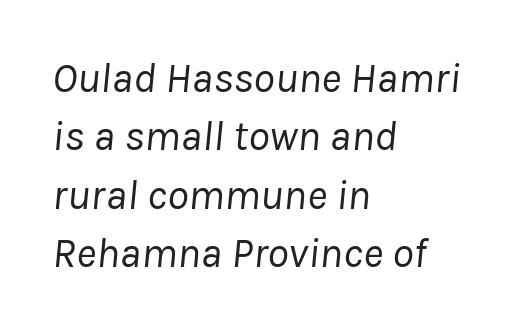
The image shows 43 px regular-weight type, italic (leaning right); set left-aligned, normal line spacing (1.36x), normal letter spacing, not underlined; low stroke contrast and a medium x-height.
